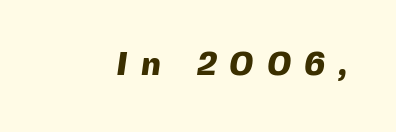
{"serif": "no", "bold": "yes", "weight": "heavy", "width": "normal", "x_height": "medium", "monospaced": "no", "underline": "no", "letter_spacing": "wide", "letter_spacing_em": 0.42, "glyph_px": 33}
